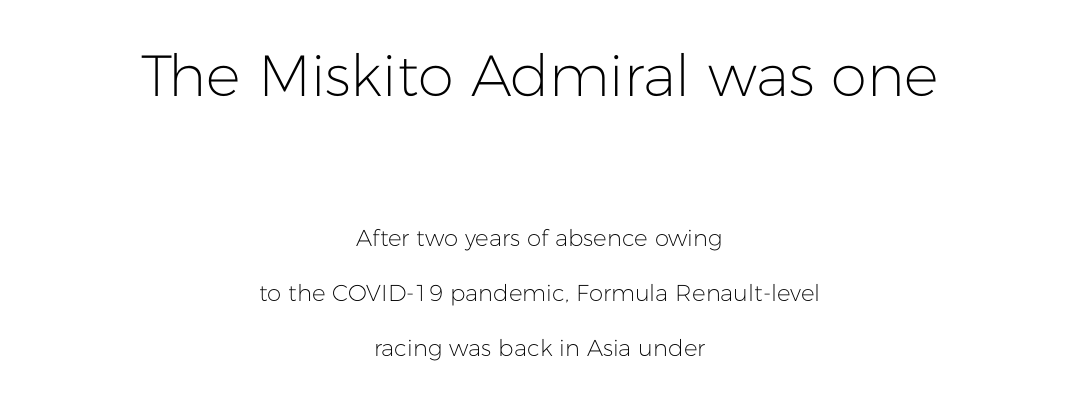
I'd call this a sans setting — the letters go barefoot. Any mark beneath the type? The region is blank. Successive baselines arrive slowly, with a big drop between each. Horizontally, the lines are justified to the midpoint only.
